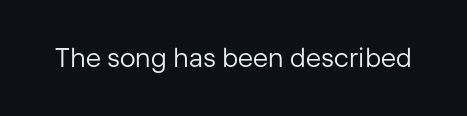
The image shows 26 px text type, upright; set normal letter spacing, not underlined.
